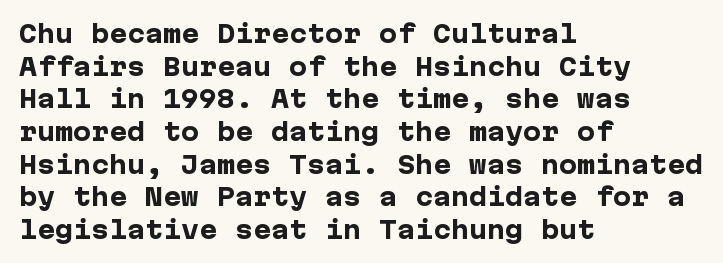
The image shows 24 px bold type, upright; set left-aligned, normal line spacing (1.36x), normal letter spacing, not underlined.
